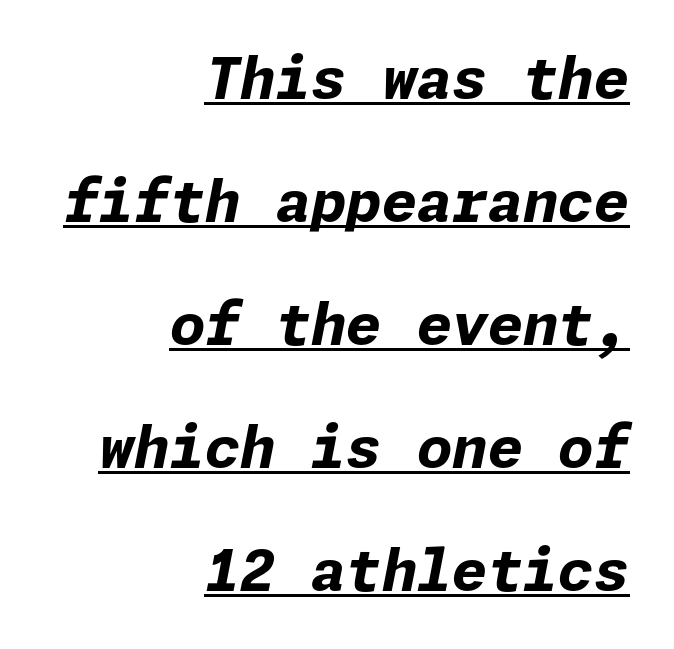
The image shows 57 px bold type, italic (leaning right); set right-aligned, loose line spacing (2.16x), normal letter spacing, underlined; low stroke contrast and a medium x-height.
